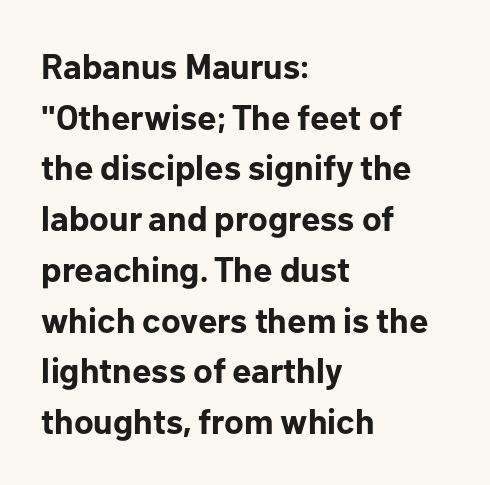
Q: Is the text bold? A: Yes.
Q: Is the text italic (slanted)? A: No, it is upright.
Q: Is the typeface a serif or a sans-serif typeface? A: Sans-serif.
Q: Is the text underlined? A: No.
Q: How is the paragraph aligned? A: Left-aligned.
Q: Is the spacing between letters normal or unusually wide? A: Normal.
Q: Is the spacing between lines tight, normal or loose? A: Normal.
Q: Width (condensed, normal, or wide)? A: Normal.
Q: Stroke contrast? A: Low.
Q: x-height? A: Medium.
Q: Monospaced? A: No.
